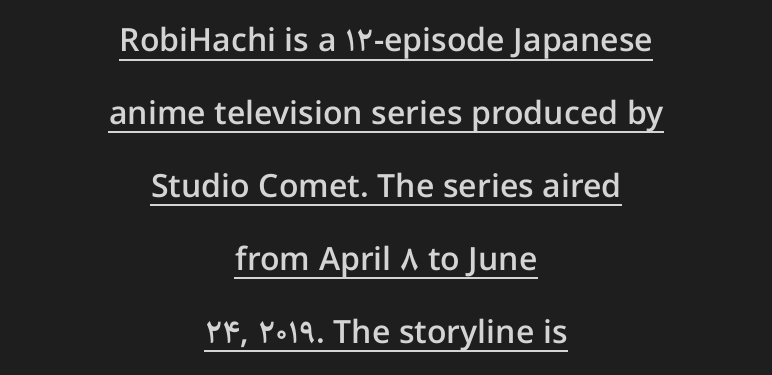
{"serif": "no", "italic": "no", "bold": "semi", "weight": "semibold", "width": "normal", "stroke_contrast": "low", "x_height": "medium", "monospaced": "no", "underline": "yes", "align": "center", "line_spacing": "loose", "line_spacing_ratio": 2.28, "letter_spacing": "normal", "letter_spacing_em": 0.0, "glyph_px": 32}
